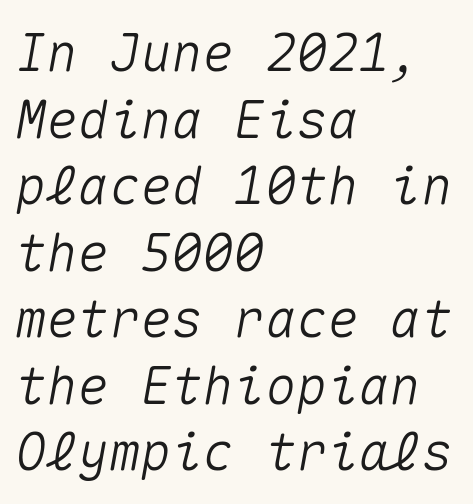
This sample uses an oblique cut, with every glyph tilted off the vertical. Only glyphs here, with clear space below each row. No extra tracking has been applied to these lines. Compared with a centered layout, this one pins lines to the left instead.
